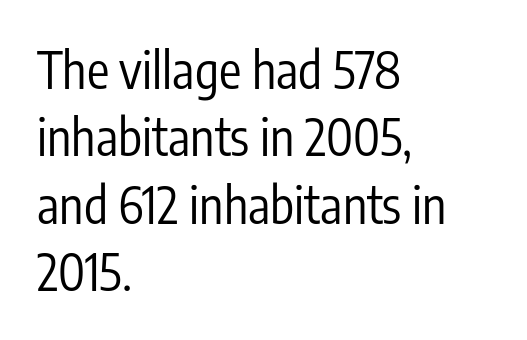
How are the letters spaced? Ordinarily, with no added tracking. Characters remain perfectly vertical along every line. Do the characters align in a grid? No, the font is proportional. The line-height multiplier appears to be the usual default.
